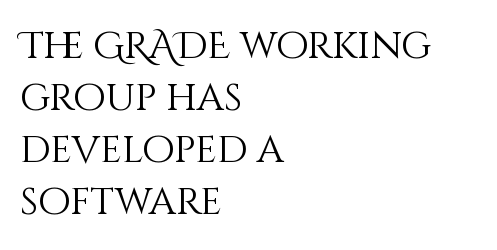
Q: Is the text bold? A: No.
Q: Is the text italic (slanted)? A: No, it is upright.
Q: Is the text underlined? A: No.
Q: How is the paragraph aligned? A: Left-aligned.
Q: Is the spacing between letters normal or unusually wide? A: Normal.
Q: Is the spacing between lines tight, normal or loose? A: Normal.
Q: Width (condensed, normal, or wide)? A: Normal.
Q: Stroke contrast? A: Medium.
Q: x-height? A: Large.
Q: Monospaced? A: No.
